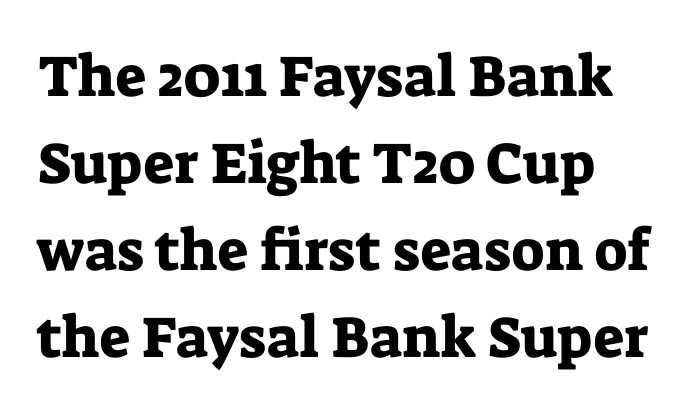
{"serif": "yes", "italic": "no", "width": "normal", "stroke_contrast": "low", "x_height": "medium", "monospaced": "no", "underline": "no", "align": "left", "line_spacing": "normal", "line_spacing_ratio": 1.5, "letter_spacing": "normal", "letter_spacing_em": 0.0, "glyph_px": 58}
